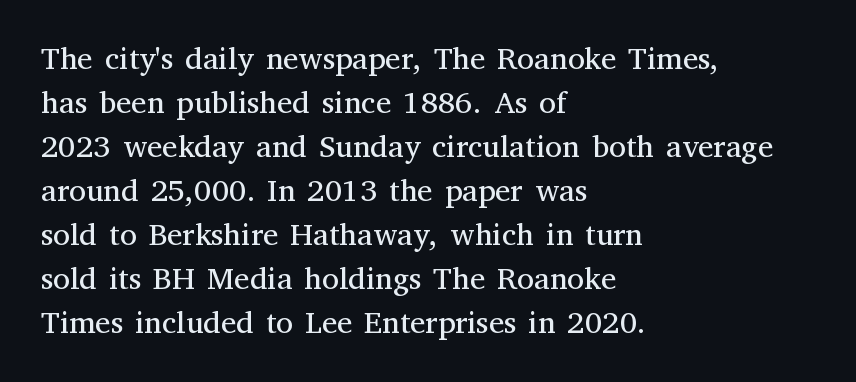
These lines are rendered in a variable-pitch font. Type without underlining. Left-aligned paragraph, ragged on the right. The space between consecutive lines is moderate. These glyphs show unthickened strokes, regular width or finer. Here the glyphs are tracked normally, forming tight word shapes.
